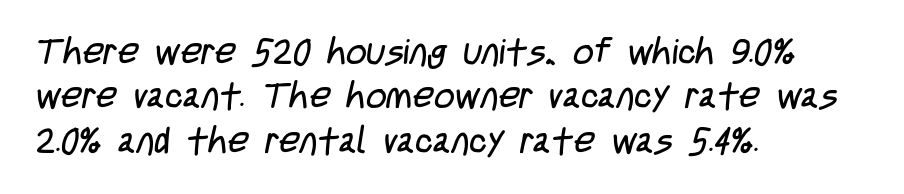
Q: Is the text bold? A: No.
Q: Is the typeface a serif or a sans-serif typeface? A: Sans-serif.
Q: Is the text underlined? A: No.
Q: How is the paragraph aligned? A: Left-aligned.
Q: Is the spacing between letters normal or unusually wide? A: Normal.
Q: Width (condensed, normal, or wide)? A: Condensed.
Q: Stroke contrast? A: Low.
Q: x-height? A: Large.
Q: Monospaced? A: No.
